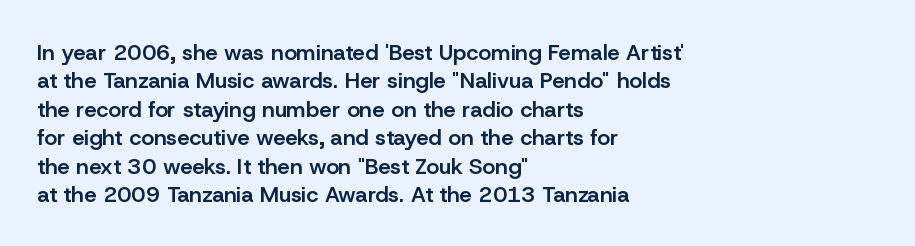
Tall strokes in this sample are plumb rather than angled. Caption: multi-line text, flush left, ragged right. Underline: absent. No extra tracking has been applied to these lines. The passage shown stacks its lines at a standard gap.
